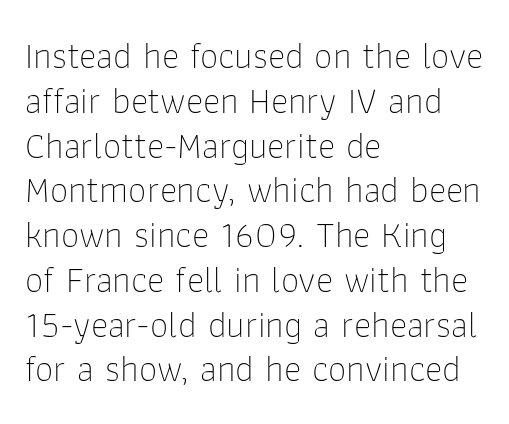
The image shows 37 px thin sans-serif type, upright; set left-aligned, line spacing 1.21x, normal letter spacing, not underlined; low stroke contrast and a medium x-height.
